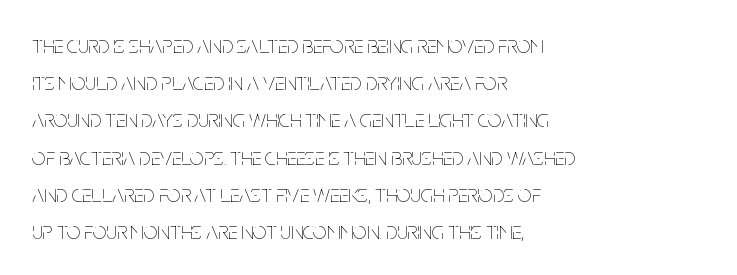
The image shows 24 px text type, upright; set left-aligned, normal line spacing (1.55x), normal letter spacing, not underlined.
